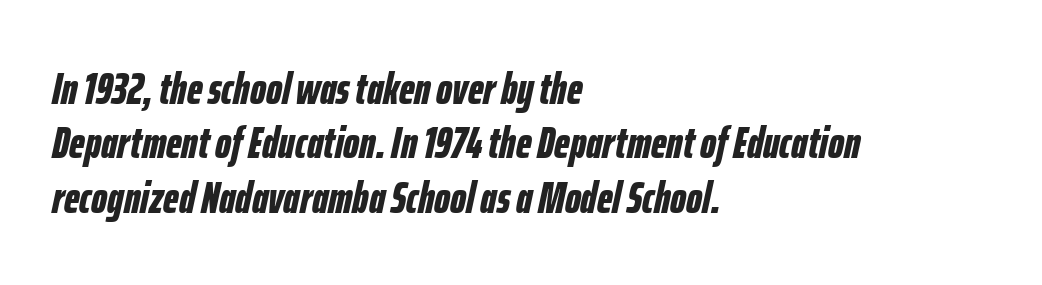
Q: Is the text bold? A: Yes.
Q: Is the text italic (slanted)? A: Yes, it leans right by about 12 degrees.
Q: Is the text underlined? A: No.
Q: How is the paragraph aligned? A: Left-aligned.
Q: Is the spacing between letters normal or unusually wide? A: Normal.
Q: Width (condensed, normal, or wide)? A: Condensed.
Q: Stroke contrast? A: Low.
Q: x-height? A: Medium.
Q: Monospaced? A: No.
